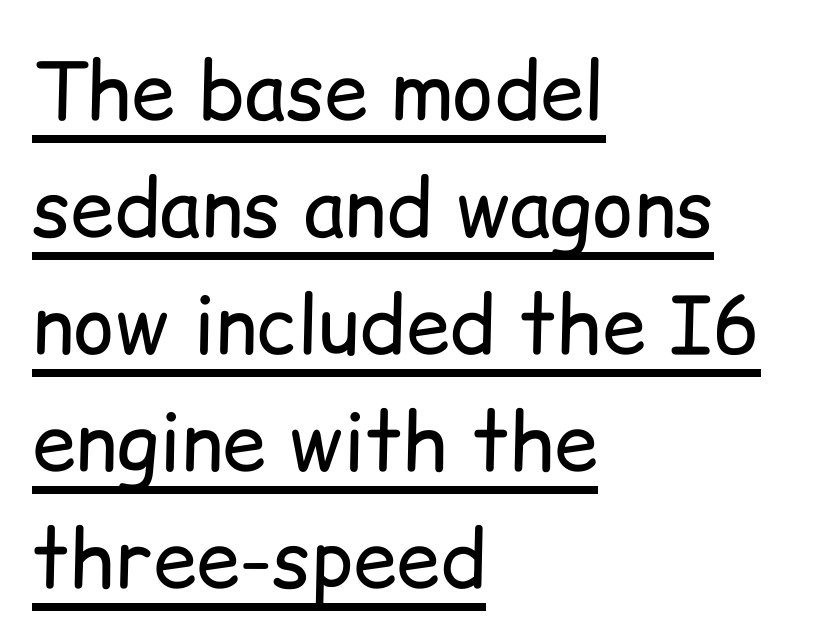
{"serif": "no", "italic": "no", "bold": "no", "weight": "regular", "width": "normal", "stroke_contrast": "low", "x_height": "medium", "monospaced": "no", "underline": "yes", "align": "left", "line_spacing": "normal", "line_spacing_ratio": 1.48, "letter_spacing": "normal", "letter_spacing_em": 0.0, "glyph_px": 79}
